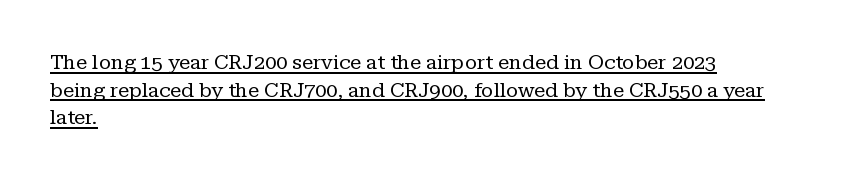
The image shows 20 px text type, upright; set left-aligned, normal line spacing (1.38x), normal letter spacing, underlined.
